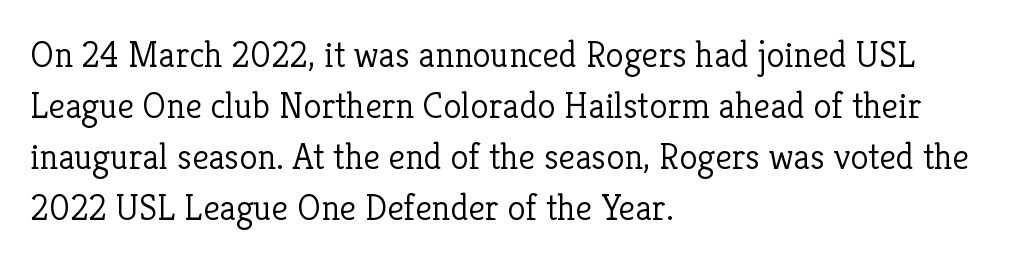
Upright lettering throughout. The rendering anchors every line to the left-hand side. In terms of letterform style, serifs are clearly present. Just letters on the line, the space beneath them empty. The face used here is proportionally spaced, like ordinary book or web type. How are the letters spaced? Ordinarily, with no added tracking.
